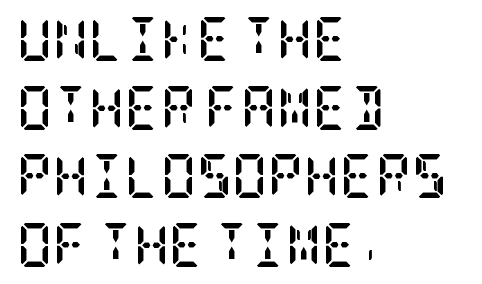
The image shows 44 px semibold, condensed serif type, upright; set left-aligned, normal line spacing (1.56x), normal letter spacing, not underlined; low stroke contrast and a large x-height.
